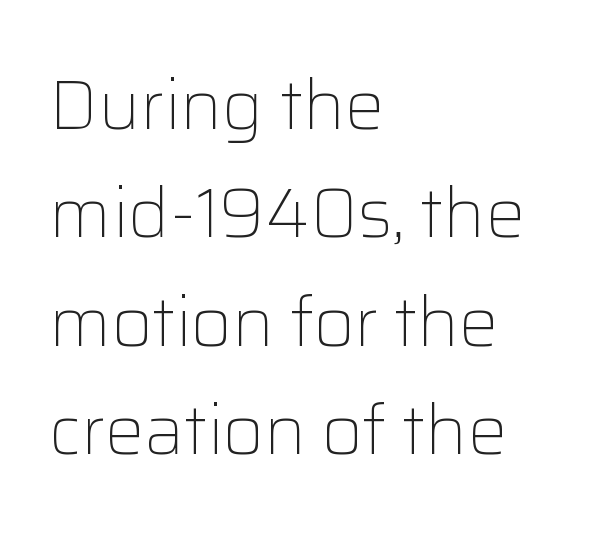
The image shows 70 px light sans-serif type, upright; set left-aligned, normal line spacing (1.55x), normal letter spacing, not underlined; low stroke contrast and a medium x-height.
